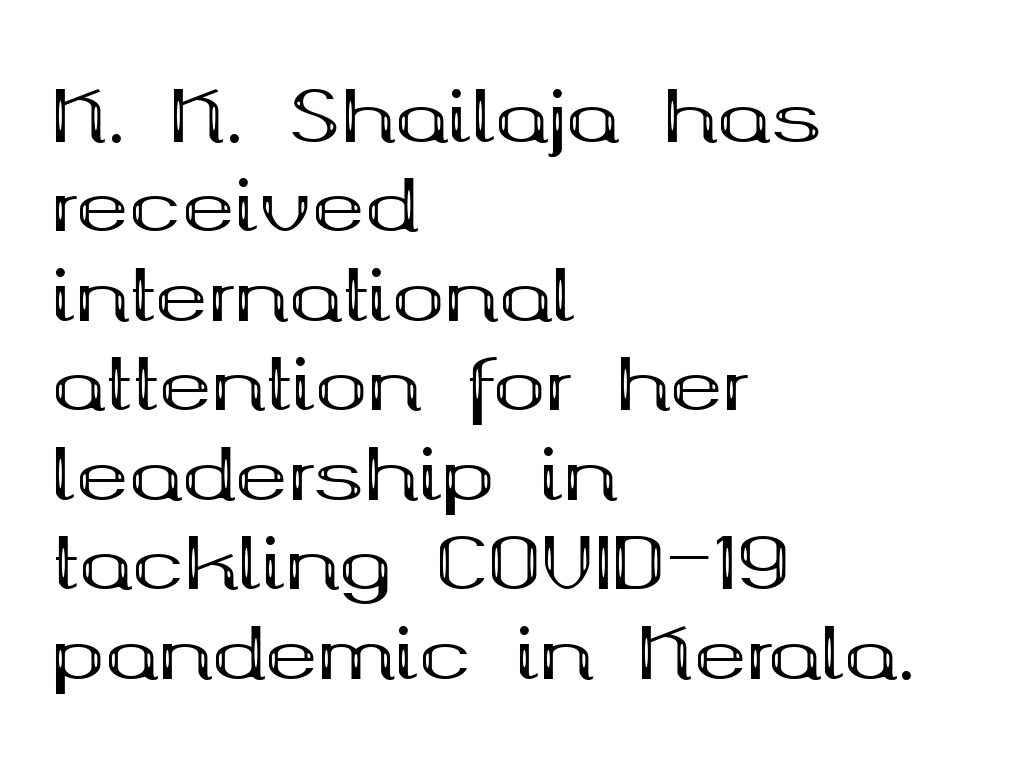
Q: Is the text bold? A: Yes.
Q: Is the text italic (slanted)? A: No, it is upright.
Q: Is the typeface a serif or a sans-serif typeface? A: Serif.
Q: Is the text underlined? A: No.
Q: How is the paragraph aligned? A: Left-aligned.
Q: Is the spacing between letters normal or unusually wide? A: Normal.
Q: Is the spacing between lines tight, normal or loose? A: Normal.
Q: Width (condensed, normal, or wide)? A: Wide.
Q: Stroke contrast? A: Medium.
Q: x-height? A: Medium.
Q: Monospaced? A: No.
